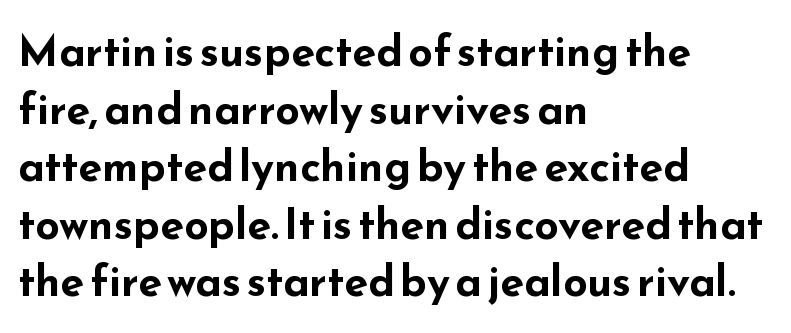
Q: Is the text bold? A: Yes.
Q: Is the text italic (slanted)? A: No, it is upright.
Q: Is the typeface a serif or a sans-serif typeface? A: Sans-serif.
Q: Is the text underlined? A: No.
Q: How is the paragraph aligned? A: Left-aligned.
Q: Is the spacing between letters normal or unusually wide? A: Normal.
Q: Is the spacing between lines tight, normal or loose? A: Normal.
Q: Width (condensed, normal, or wide)? A: Wide.
Q: Stroke contrast? A: Low.
Q: x-height? A: Small.
Q: Monospaced? A: No.
